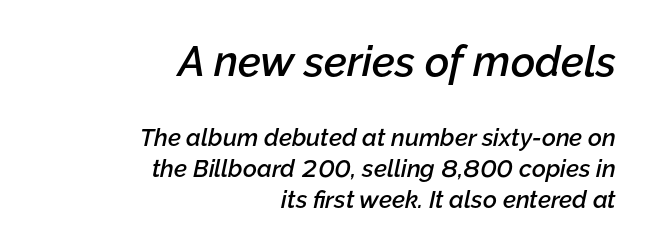
Slanted lettering throughout. Visually the block forms a straight wall on the right and a jagged coastline on the left. Each letter keeps its own natural width here, so spacing adapts to shape. The passage shown begins with its larger block and ends with its smaller one.
